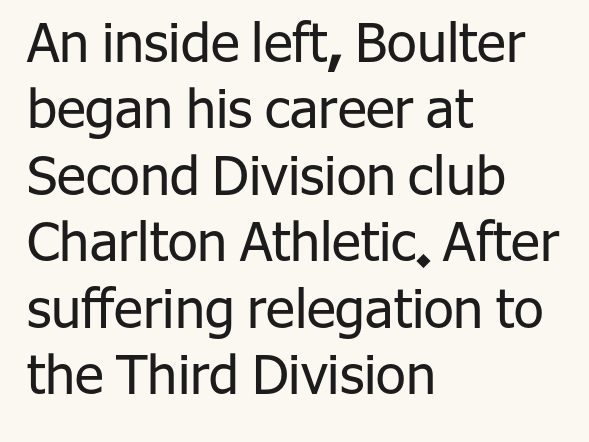
The image shows 54 px regular-weight sans-serif type, upright; set left-aligned, line spacing 1.23x, normal letter spacing, not underlined; low stroke contrast and a medium x-height.
